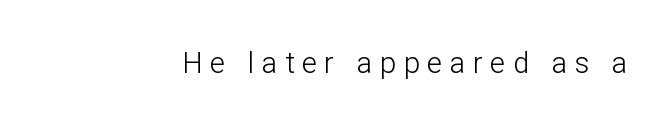
The rendering shows plain stroke endings on the letterforms — a sans-serif design. The string is rendered with underlining switched off. This is the regular roman posture of the typeface. Looks like regular typesetting: each glyph gets only the width it needs. Is the letter spacing exaggerated? Yes — the characters are pushed far apart. Stem width sits at or under what a default text font uses.
